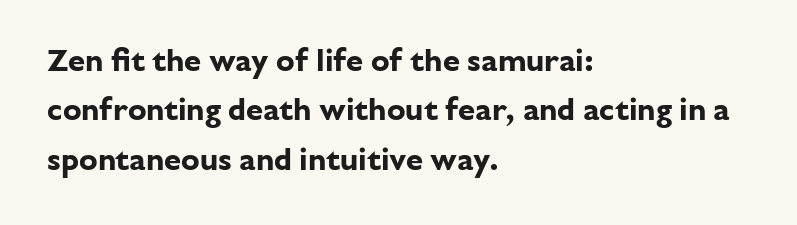
Emphasis by weight is at full strength: bold. The specimen reads as upright at a glance. Short note: letters normally spaced. The rendering uses natural spacing where letterforms have individual widths.
